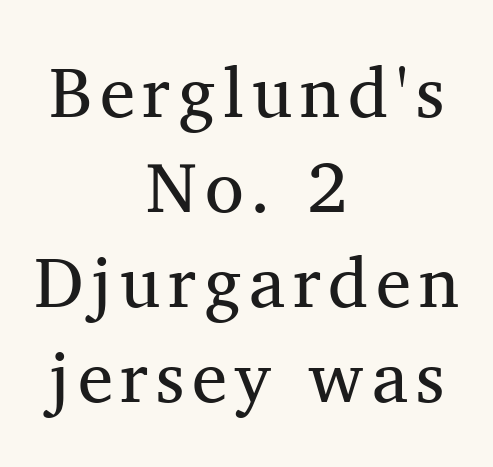
Unmarked baselines from the first word to the last. The letters carry serifs — small finishing strokes at the ends of their stems. This reads as an unemphasized weight, regular at the heaviest. A typesetter would call this proportional, since set widths differ per character. Style check: upright.
